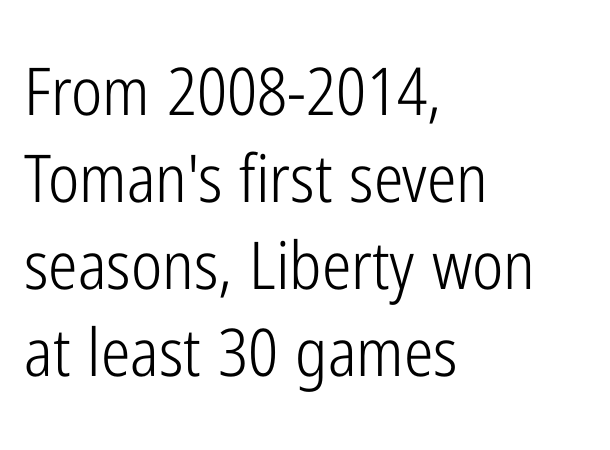
The image shows 66 px light, condensed sans-serif type, upright; set left-aligned, normal line spacing (1.32x), normal letter spacing, not underlined; low stroke contrast and a medium x-height.
